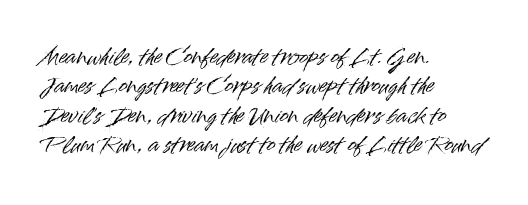
{"underline": "no", "align": "left", "line_spacing": "normal", "line_spacing_ratio": 1.4, "letter_spacing": "normal", "letter_spacing_em": 0.0, "glyph_px": 21}
